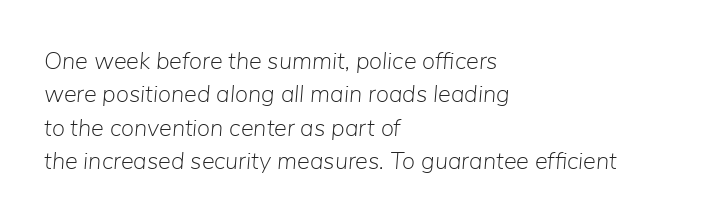
Tall strokes in this sample are angled rather than plumb. Letters have the restrained weight of plain body copy at most. Typeset ragged right — the left edge is the straight one. Quick note: underline off. Nothing unusual about the tracking: characters are spaced as the font intends.
